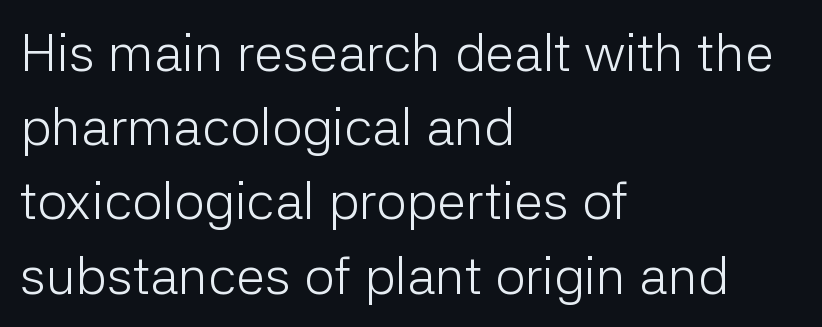
The characters are drawn with everyday or finer stroke widths. The letters stand upright; this is a roman face. Baseline-to-baseline distance is the conventional proportion of letter height. No extra tracking has been applied to these lines. The space directly below the letters is spotless. Look at the bottom of the vertical strokes: they stop flat, with no serifs.
